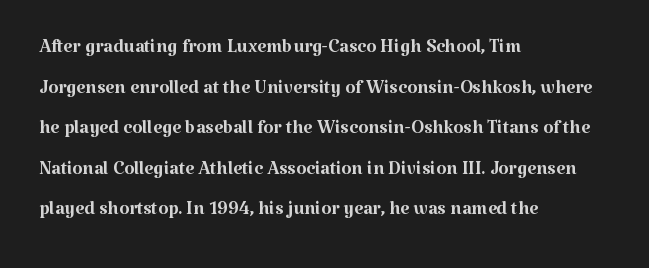
{"italic": "no", "bold": "no", "underline": "no", "align": "left", "line_spacing": "normal", "line_spacing_ratio": 1.56, "letter_spacing": "normal", "letter_spacing_em": 0.0, "glyph_px": 26}
